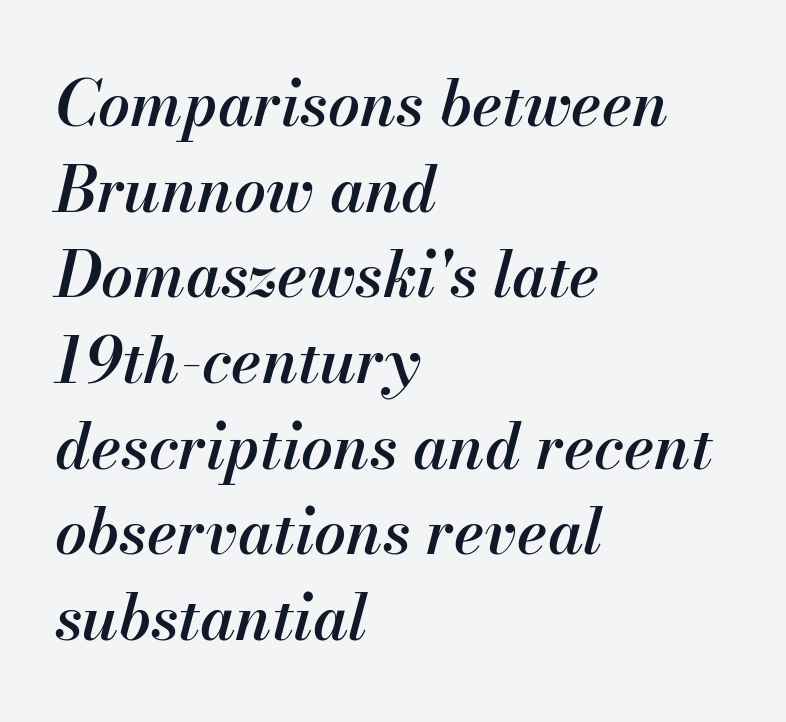
{"italic": "yes", "lean": "right", "slant_degrees": 13, "bold": "semi", "weight": "semibold", "width": "normal", "stroke_contrast": "medium", "x_height": "small", "monospaced": "no", "underline": "no", "align": "left", "line_spacing": "normal", "line_spacing_ratio": 1.36, "letter_spacing": "normal", "letter_spacing_em": 0.0, "glyph_px": 63}
